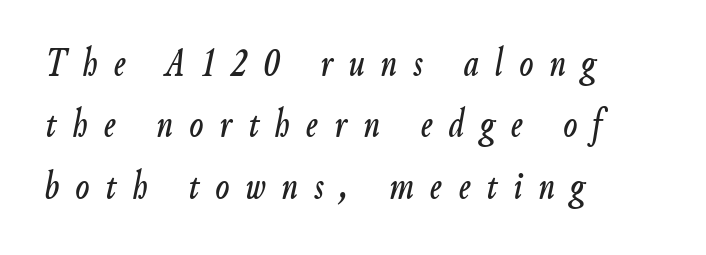
Designer's note — italics engaged. Quick note: underline off. How are the letters spaced? Widely, with obvious added tracking. Leading: standard.
